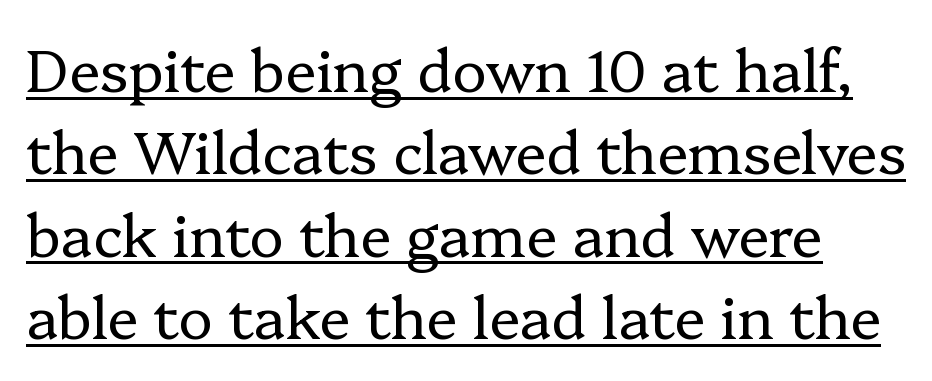
{"serif": "yes", "italic": "no", "bold": "no", "weight": "regular", "width": "normal", "stroke_contrast": "low", "x_height": "medium", "monospaced": "no", "underline": "yes", "line_spacing": "normal", "line_spacing_ratio": 1.42, "letter_spacing": "normal", "letter_spacing_em": 0.0, "glyph_px": 58}
